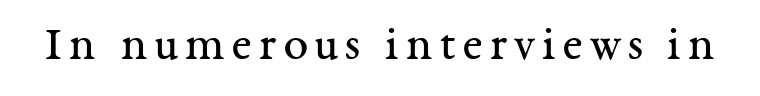
{"serif": "yes", "italic": "no", "bold": "no", "weight": "regular", "width": "normal", "stroke_contrast": "medium", "x_height": "medium", "monospaced": "no", "underline": "no", "glyph_px": 49}
